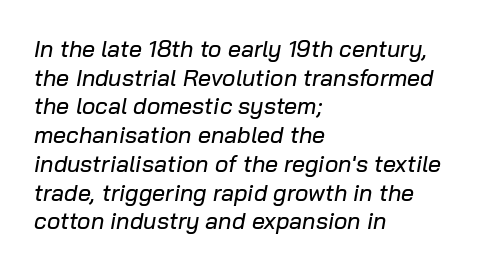
It's the slanting kind of type. Quick note: underline off. Compared with a centered layout, this one pins lines to the left instead. Quick note: interline space is typical.
